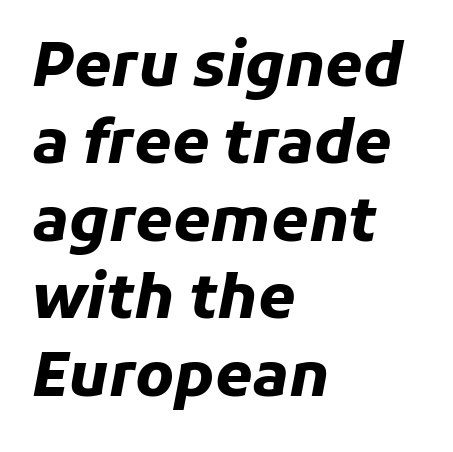
Notice how the passage keeps a crisp vertical edge on the left only. Check under the words: just untouched page. Character widths vary here, with narrow letters taking less room than wide ones. These lines carry a lot of weight — the face is fully bold.
